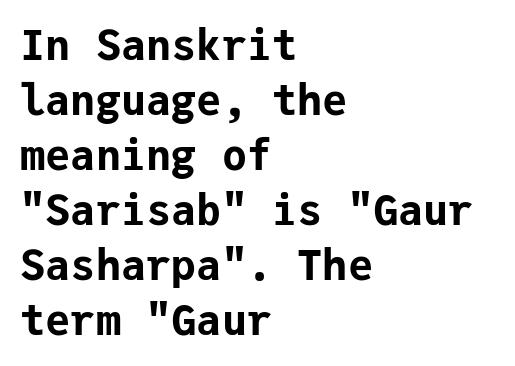
The font family rendered here belongs to the sans-serif group. The typesetter chose a ragged-right arrangement here. Ascenders rise straight up at ninety degrees. On the weight axis this lands at bold, roughly 700. Descenders hang freely into open space. Monospaced: the letters line up in strict vertical columns.
